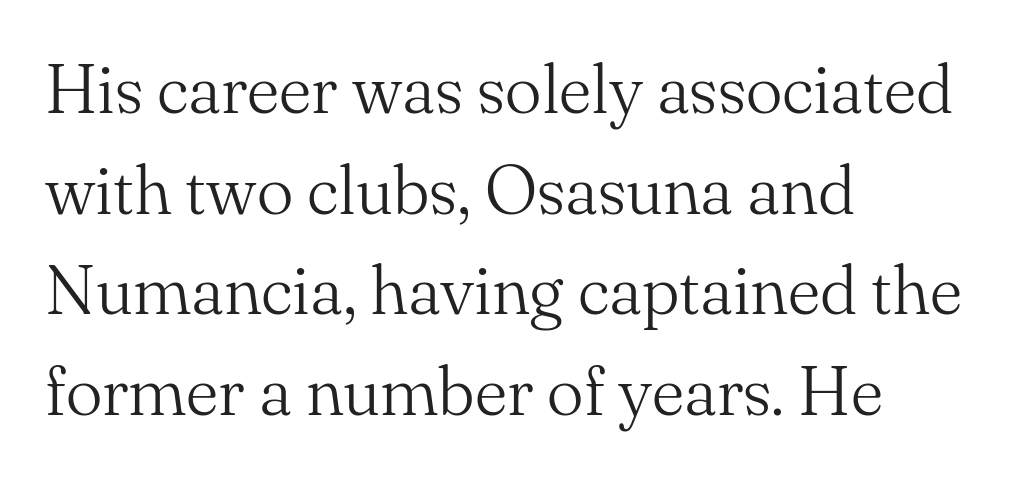
The image shows 69 px light serif type, upright; set left-aligned, normal line spacing (1.46x), normal letter spacing, not underlined; medium stroke contrast and a small x-height.
